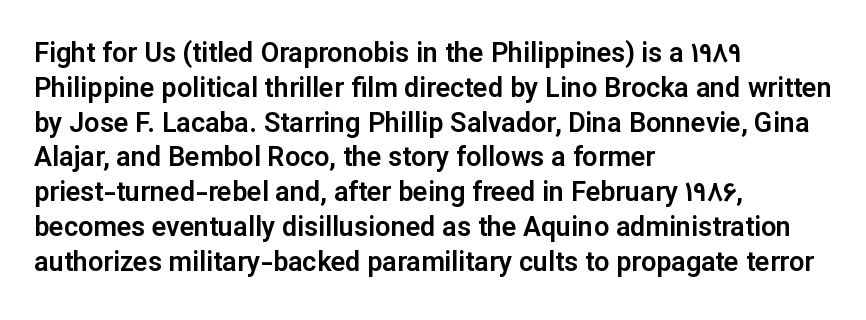
The image shows 27 px text type, upright; set left-aligned, normal line spacing (1.29x), normal letter spacing, not underlined.
